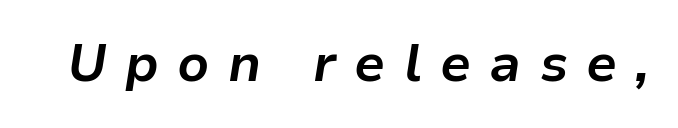
The image shows 52 px bold type, italic (leaning right); set unusually wide letter spacing (+0.35 em), not underlined; low stroke contrast and a medium x-height.
